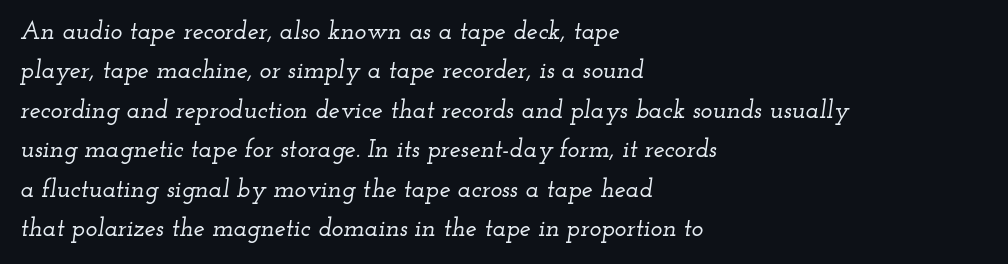
The image shows 25 px text type, italic (leaning right); set left-aligned, normal line spacing (1.58x), normal letter spacing, not underlined.
